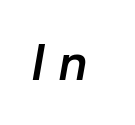
{"italic": "yes", "lean": "right", "slant_degrees": 10, "bold": "semi", "weight": "semibold", "width": "normal", "stroke_contrast": "low", "x_height": "medium", "monospaced": "no", "underline": "no", "letter_spacing": "wide", "letter_spacing_em": 0.25, "glyph_px": 53}
